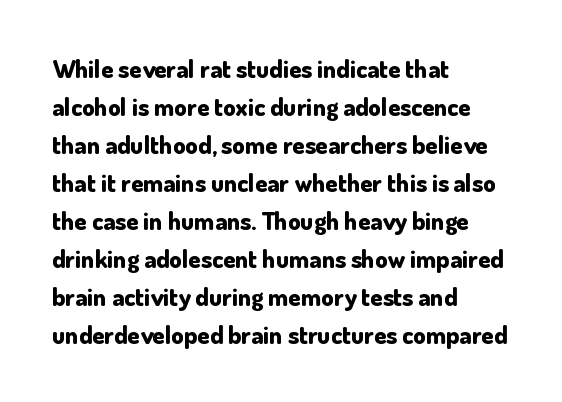
Leftover space on each line is placed entirely after the last word. Normally led — the rows are evenly, conventionally spaced. Type without underlining. Here the glyphs are tracked normally, forming tight word shapes.
